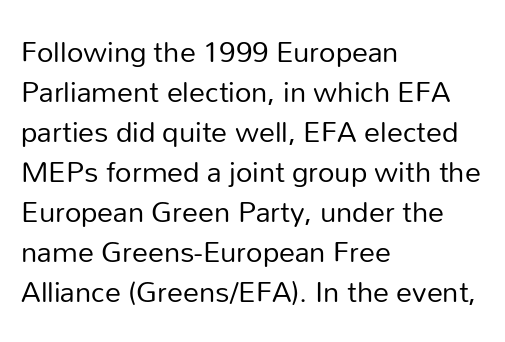
You could call the tracking neutral — neither tight nor loose. A sans-serif font was chosen for this passage. On a weight scale, this lands at 450 or below. Leading matches the norm, producing a regular column. Vertical strokes here are truly vertical. This sample has the flowing, uneven cadence of proportional lettering.
